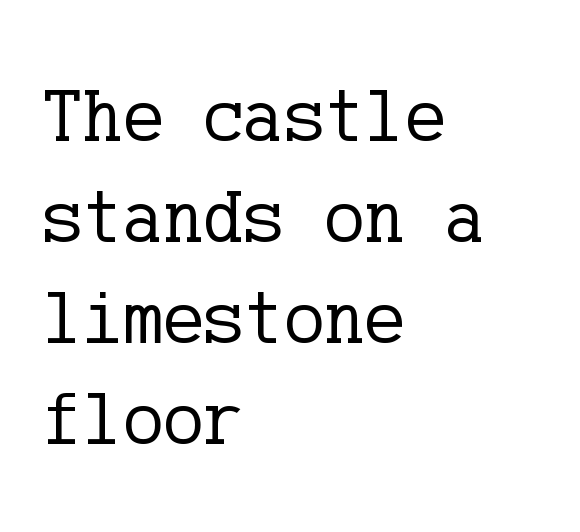
The image shows 76 px regular-weight serif type, upright; set left-aligned, normal line spacing (1.33x), normal letter spacing, not underlined; low stroke contrast and a medium x-height.
